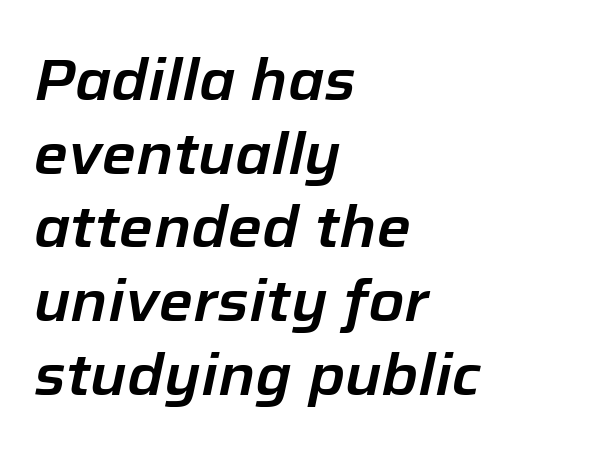
The image shows 58 px text type, italic (leaning right); set left-aligned, normal line spacing (1.27x), normal letter spacing, not underlined; low stroke contrast and a medium x-height.
